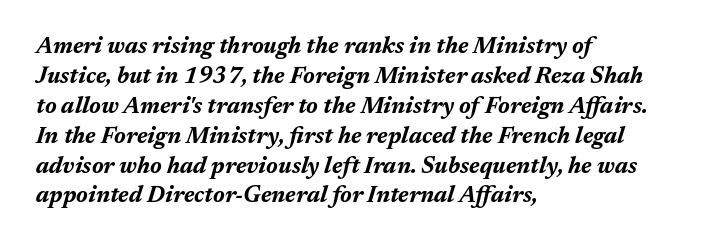
The text block is weighted toward the left margin, trailing off unevenly rightward. Notice how descenders clear the ascenders below comfortably — that's standard leading. Descender tails drop into unmarked territory. Every character sits at an angle, as italics do. The characters look thick and weighty, a clear bold. A typesetter would call this zero additional tracking.
